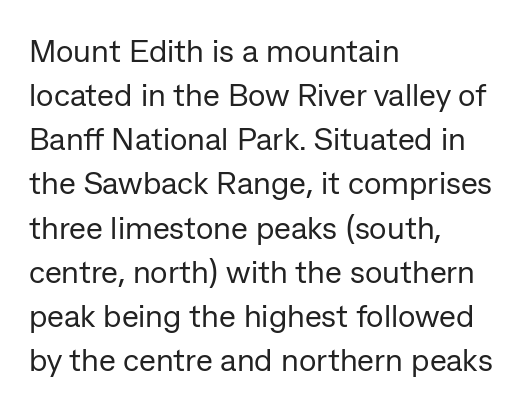
{"serif": "no", "italic": "no", "bold": "no", "weight": "regular", "width": "normal", "stroke_contrast": "low", "x_height": "medium", "monospaced": "no", "underline": "no", "align": "left", "line_spacing": "normal", "line_spacing_ratio": 1.38, "letter_spacing": "normal", "letter_spacing_em": 0.0, "glyph_px": 32}
